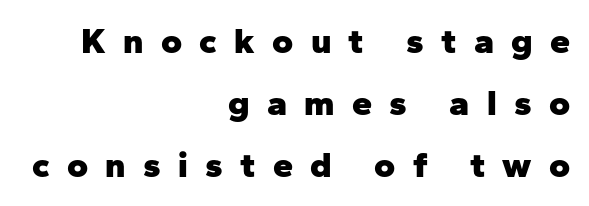
The image shows 36 px heavy sans-serif type, upright; set right-aligned, line spacing 1.72x, unusually wide letter spacing (+0.48 em), not underlined; low stroke contrast and a medium x-height.
